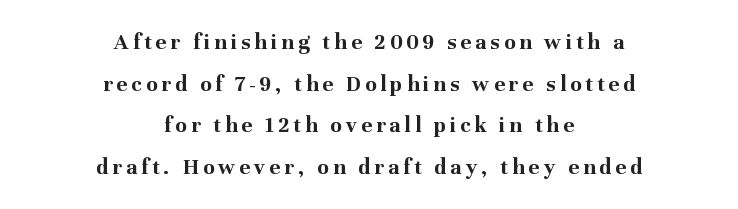
Q: Is the text bold? A: Yes.
Q: Is the text italic (slanted)? A: No, it is upright.
Q: Is the text underlined? A: No.
Q: How is the paragraph aligned? A: Centered.
